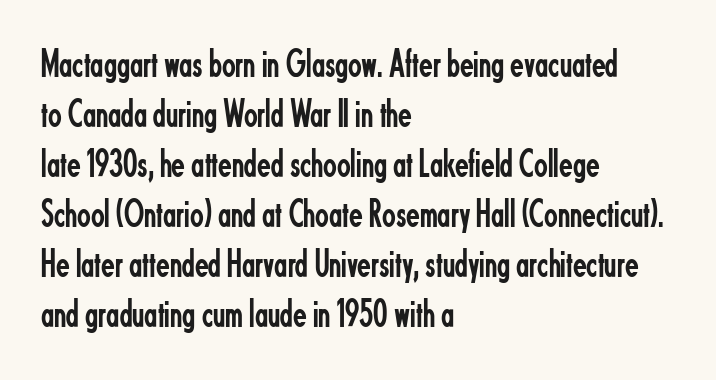
The image shows 40 px regular-weight, condensed sans-serif type, upright; set left-aligned, normal line spacing (1.25x), normal letter spacing, not underlined; low stroke contrast and a small x-height.
